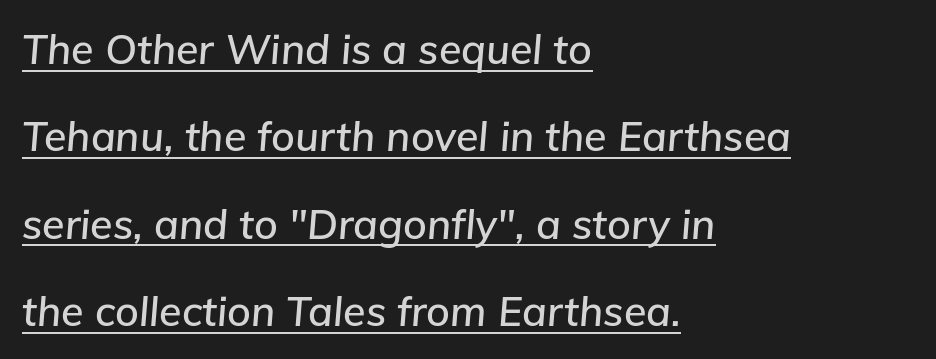
The space between consecutive lines is lavish. Horizontal alignment here is leftward, the default for most running prose. The letterforms sit shoulder to shoulder at normal distance. Quick note: underline on.
